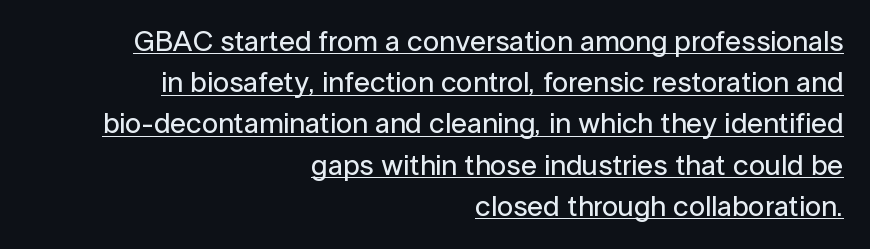
The image shows 29 px sans-serif type, upright; set right-aligned, normal line spacing (1.42x), normal letter spacing, underlined; low stroke contrast and a medium x-height.
